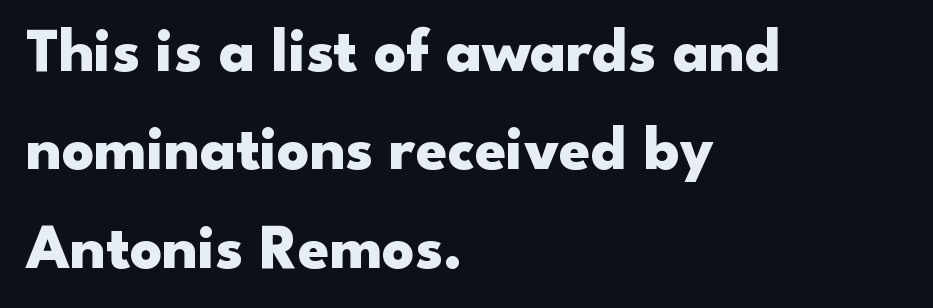
The image shows 63 px heavy, wide sans-serif type, upright; set left-aligned, normal line spacing (1.56x), normal letter spacing, not underlined; low stroke contrast and a small x-height.
